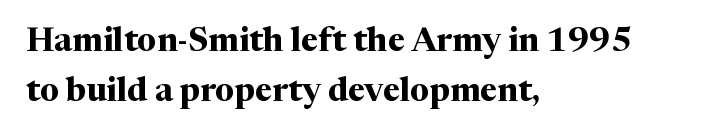
Q: Is the text bold? A: Yes.
Q: Is the text italic (slanted)? A: No, it is upright.
Q: Is the typeface a serif or a sans-serif typeface? A: Serif.
Q: Is the text underlined? A: No.
Q: How is the paragraph aligned? A: Left-aligned.
Q: Is the spacing between letters normal or unusually wide? A: Normal.
Q: Is the spacing between lines tight, normal or loose? A: Normal.
Q: Width (condensed, normal, or wide)? A: Normal.
Q: Stroke contrast? A: Medium.
Q: x-height? A: Medium.
Q: Monospaced? A: No.
